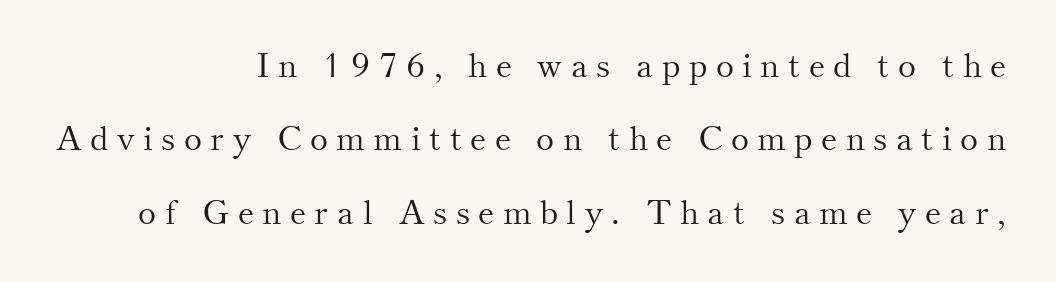
Weight: not bold — regular or lighter. The rendering uses natural spacing where letterforms have individual widths. Every character sits straight up, as roman type does. Yep, those are serifs on the letters.
